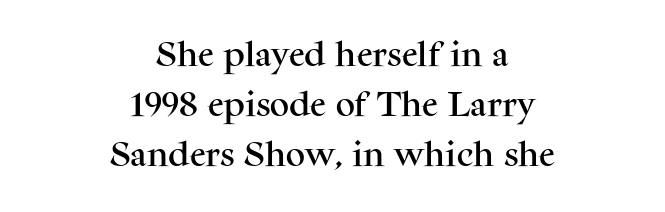
The image shows 27 px text type, upright; set centered, line spacing 1.85x, normal letter spacing, not underlined.
